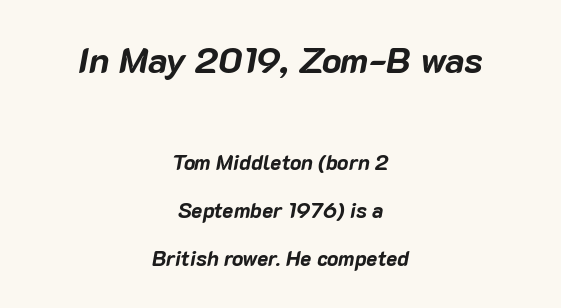
A clean baseline with only descenders dipping below it. Words appear dense and cohesive because spacing is normal. Is the type slanted? Yes — the strokes lean at a clear angle. Emphasis by weight is at full strength: bold. Looks like regular typesetting: each glyph gets only the width it needs.
